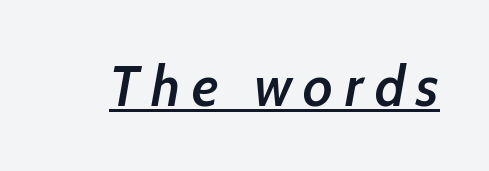
Q: Is the text bold? A: Semi-bold.
Q: Is the text italic (slanted)? A: Yes, it leans right by about 10 degrees.
Q: Is the text underlined? A: Yes.
Q: Is the spacing between letters normal or unusually wide? A: Unusually wide.
Q: Width (condensed, normal, or wide)? A: Condensed.
Q: Stroke contrast? A: Low.
Q: x-height? A: Medium.
Q: Monospaced? A: No.
